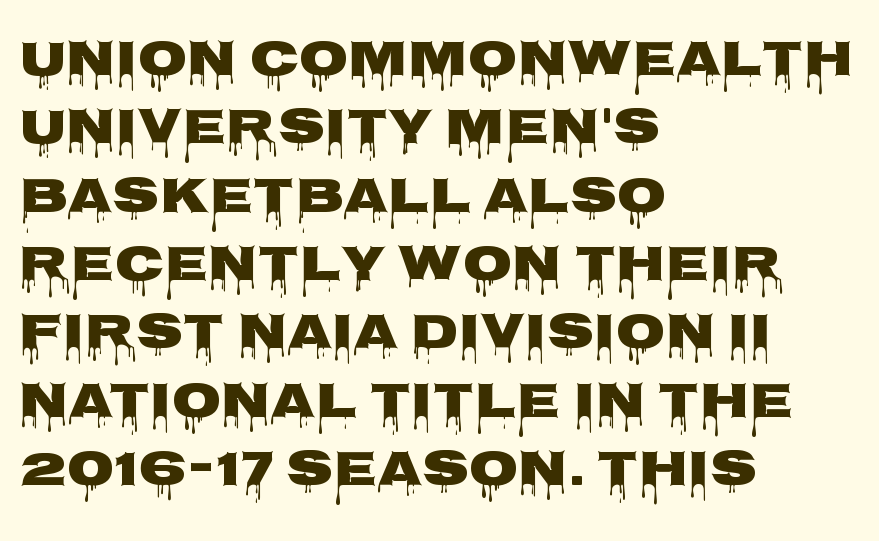
{"serif": "no", "italic": "no", "bold": "yes", "weight": "heavy", "width": "wide", "stroke_contrast": "low", "x_height": "large", "monospaced": "no", "underline": "no", "align": "left", "line_spacing": "normal", "line_spacing_ratio": 1.34, "letter_spacing": "normal", "letter_spacing_em": 0.0, "glyph_px": 51}
